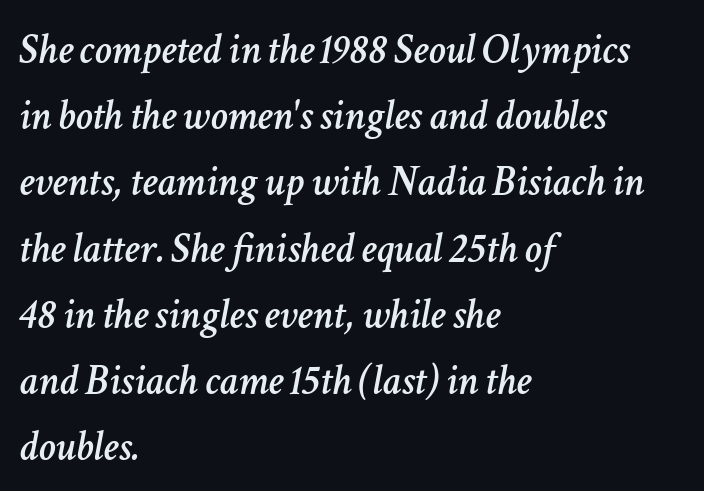
Compared with ordinary roman type, these characters are visibly tilted. These lines stack with their left ends in a neat column. Honestly, there is no underline to notice here at all. The gaps between neighbouring characters are ordinary and unremarkable.
